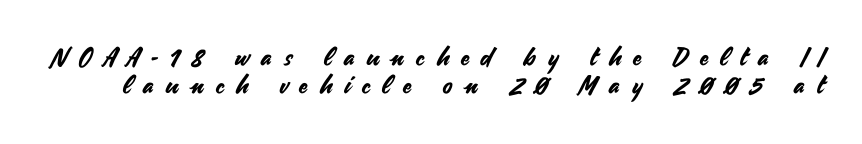
The image shows 25 px text type; set tight line spacing (1.11x), unusually wide letter spacing (+0.49 em), not underlined.
